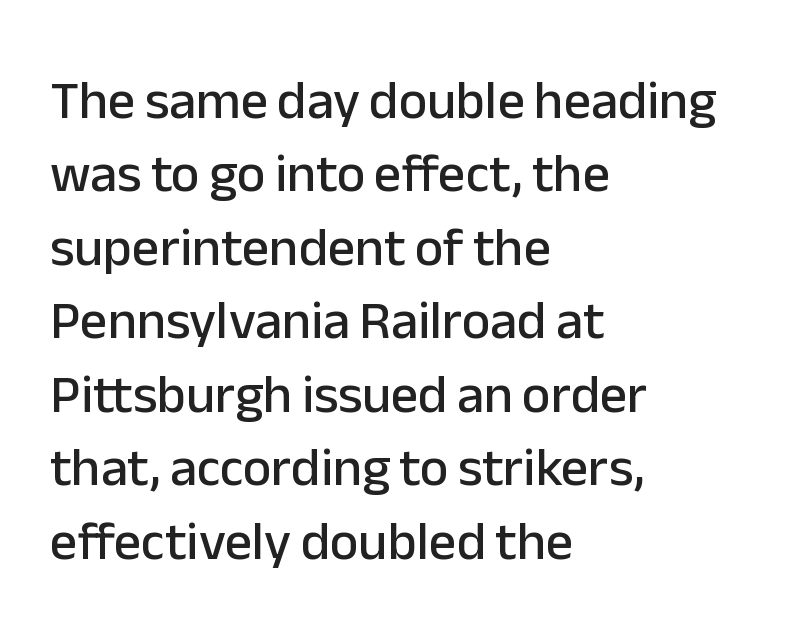
{"serif": "no", "italic": "no", "width": "normal", "stroke_contrast": "low", "x_height": "medium", "monospaced": "no", "underline": "no", "align": "left", "line_spacing": "normal", "line_spacing_ratio": 1.36, "letter_spacing": "normal", "letter_spacing_em": 0.0, "glyph_px": 54}
